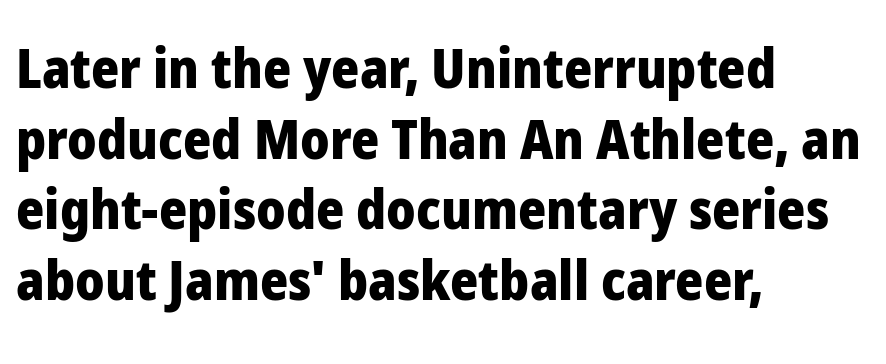
{"serif": "no", "italic": "no", "bold": "yes", "weight": "heavy", "width": "normal", "stroke_contrast": "low", "x_height": "medium", "monospaced": "no", "underline": "no", "align": "left", "line_spacing": "normal", "line_spacing_ratio": 1.31, "letter_spacing": "normal", "letter_spacing_em": 0.0, "glyph_px": 54}
